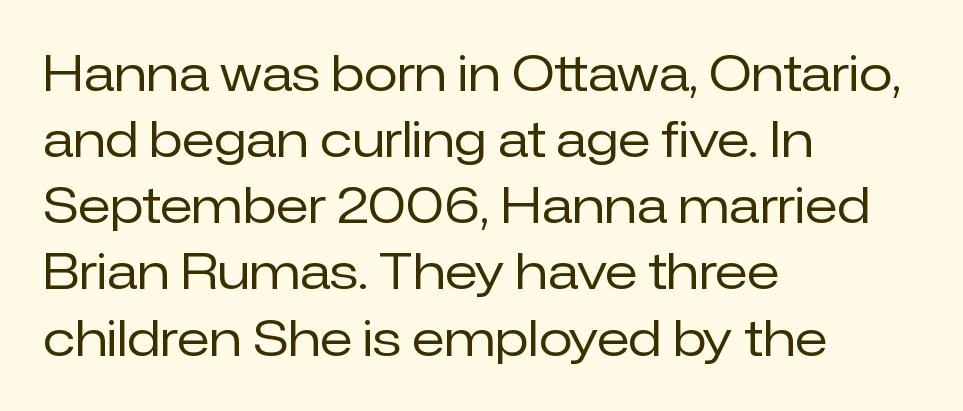
Posture: upright roman. Lines of text with bare space underneath. These lines stack with their left ends in a neat column. Weight: in the light-to-regular range. You could call the tracking neutral — neither tight nor loose. Observe the absence of serifs on each vertical stroke in this sample.
